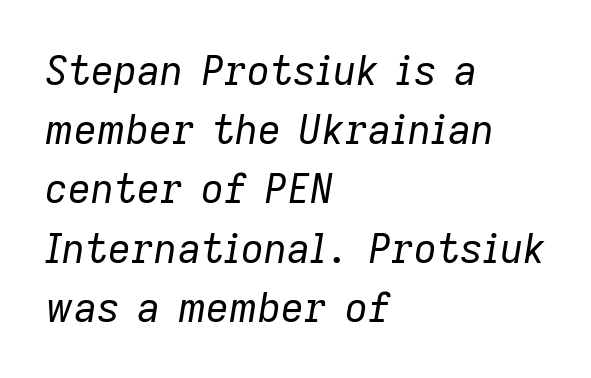
Is this a fixed-width face? No — the glyphs have proportional, varying widths. If you drew a line through each stem, it would be angled. This reads as an unemphasized weight, regular at the heaviest. The rendering uses a moderate line-height, typical for paragraphs. Words float on clear page, feet unadorned. Each line starts at the same left margin while the right side varies.
